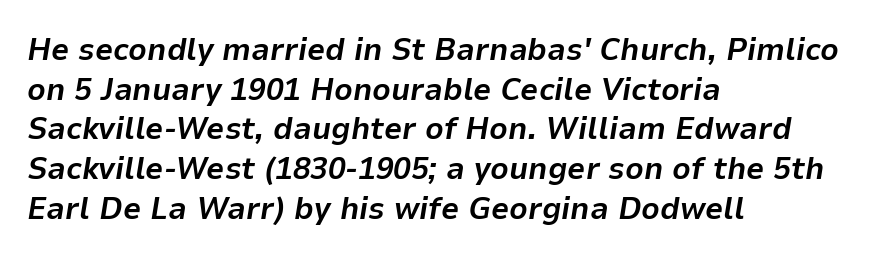
Q: Is the text bold? A: Yes.
Q: Is the text italic (slanted)? A: Yes, it leans right by about 9 degrees.
Q: Is the text underlined? A: No.
Q: How is the paragraph aligned? A: Left-aligned.
Q: Is the spacing between letters normal or unusually wide? A: Normal.
Q: Width (condensed, normal, or wide)? A: Normal.
Q: Stroke contrast? A: Low.
Q: x-height? A: Medium.
Q: Monospaced? A: No.
